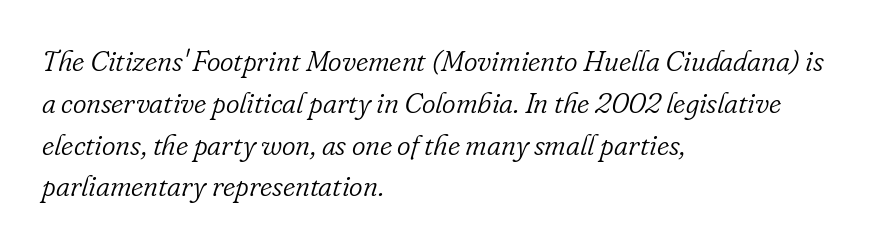
Nothing unusual about the tracking: characters are spaced as the font intends. The passage shown is typeset with a serif family. Students, observe: this is what conventionally led text looks like. No letter is thick-stroked: the sample isn't bold. Horizontal alignment here is leftward, the default for most running prose.
